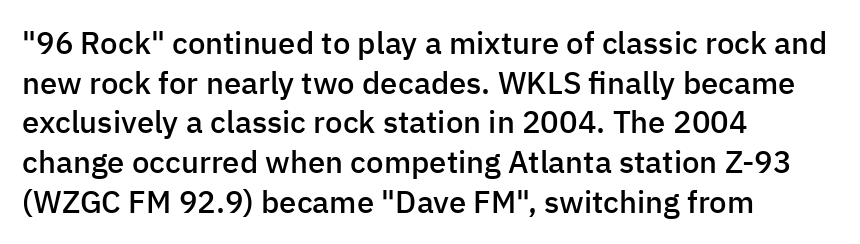
{"serif": "no", "italic": "no", "bold": "semi", "weight": "semibold", "width": "normal", "stroke_contrast": "low", "x_height": "medium", "monospaced": "no", "underline": "no", "align": "left", "line_spacing": "normal", "line_spacing_ratio": 1.28, "letter_spacing": "normal", "letter_spacing_em": 0.0, "glyph_px": 31}
